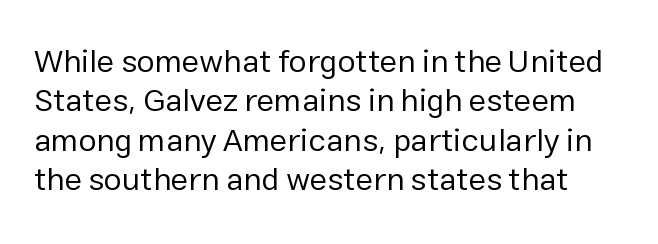
Honestly, the letter spacing is just normal — you wouldn't notice it. This is roman type, the default non-slanted kind. The font is comparable to plain body text, perhaps lighter. Spacing verdict: proportional, widths tailored to each character. This rendering employs a face without finishing strokes, i.e., a sans-serif. Unmarked baselines from the first word to the last.
